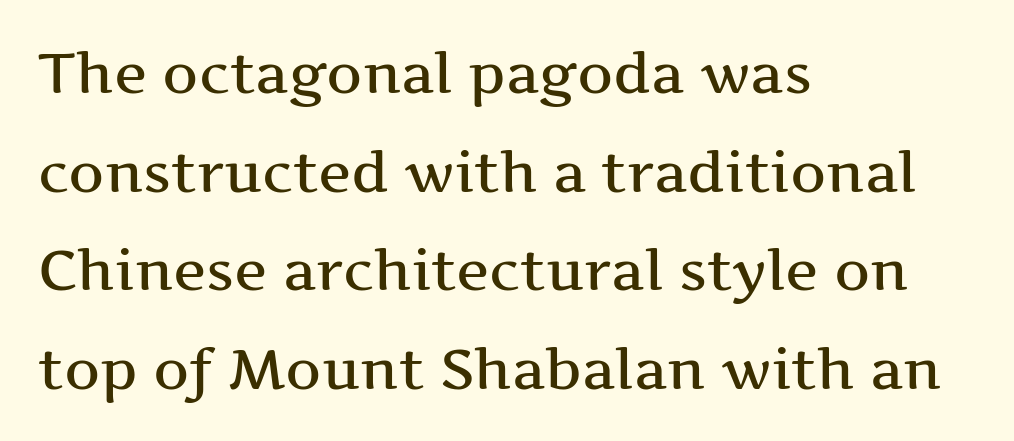
The horizontal fit of the characters is conventional and even. The glyphs in this specimen are seriffed. Quick note: not italic, upright. Typeset ragged right — the left edge is the straight one.
